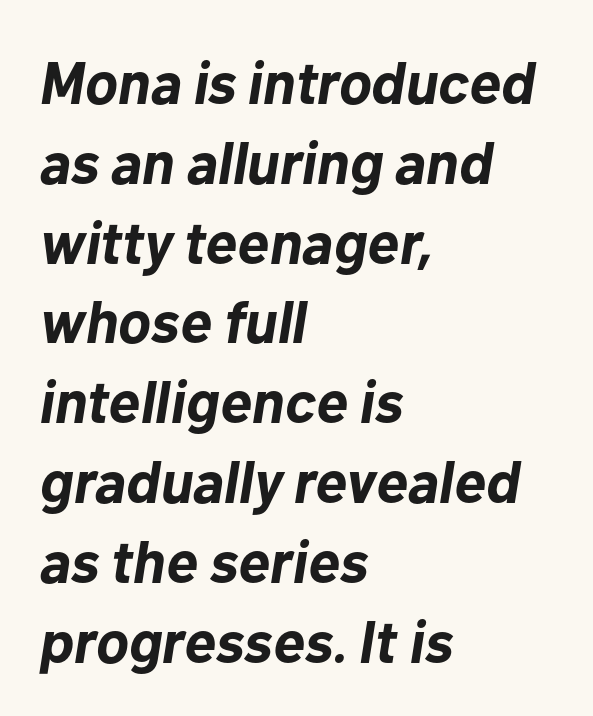
The image shows 60 px bold type, italic (leaning right); set left-aligned, normal line spacing (1.33x), normal letter spacing, not underlined; low stroke contrast and a medium x-height.
